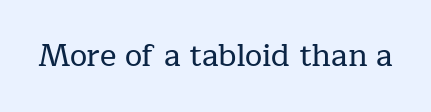
Q: Is the text italic (slanted)? A: No, it is upright.
Q: Is the typeface a serif or a sans-serif typeface? A: Serif.
Q: Is the text underlined? A: No.
Q: Is the spacing between letters normal or unusually wide? A: Normal.
Q: Width (condensed, normal, or wide)? A: Normal.
Q: Stroke contrast? A: Low.
Q: x-height? A: Medium.
Q: Monospaced? A: No.
